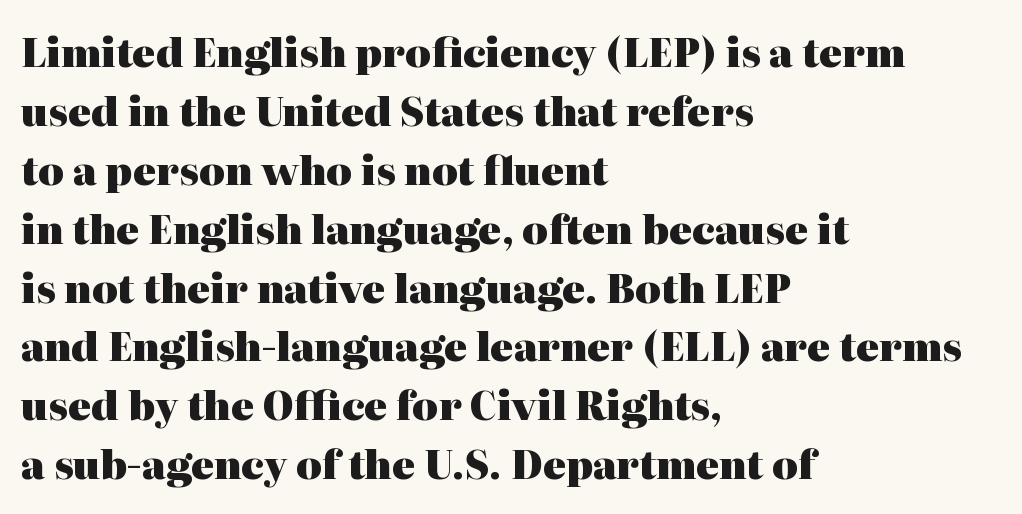
The image shows 39 px heavy serif type, upright; set left-aligned, normal line spacing (1.51x), normal letter spacing, not underlined; high stroke contrast and a medium x-height.
